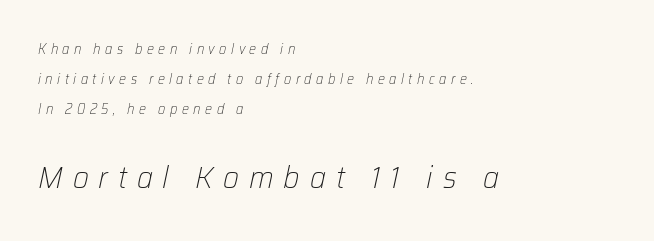
The image shows 31 px light type, italic (leaning right); set left-aligned, loose line spacing (2.13x), unusually wide letter spacing (+0.32 em), not underlined; the second (bottom) block is 2.21x larger; low stroke contrast and a medium x-height.
